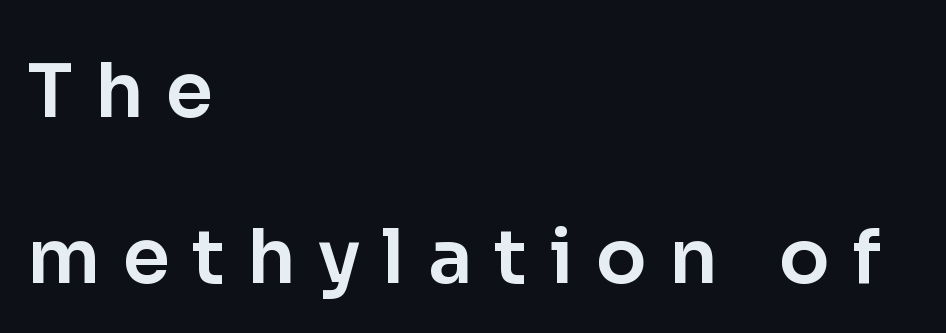
The image shows 75 px sans-serif type, upright; set left-aligned, loose line spacing (2.21x), unusually wide letter spacing (+0.3 em), not underlined; low stroke contrast and a medium x-height.
